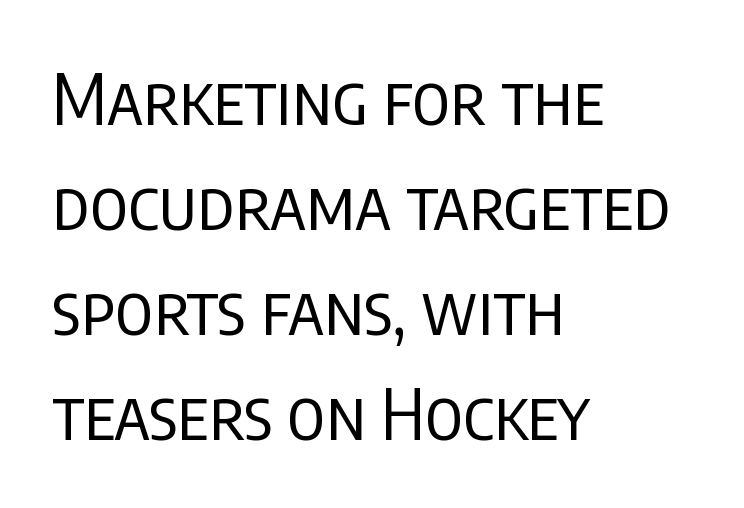
{"serif": "no", "italic": "no", "bold": "no", "weight": "regular", "width": "condensed", "stroke_contrast": "low", "x_height": "large", "monospaced": "no", "underline": "no", "align": "left", "line_spacing": "normal", "line_spacing_ratio": 1.5, "letter_spacing": "normal", "letter_spacing_em": 0.0, "glyph_px": 70}
